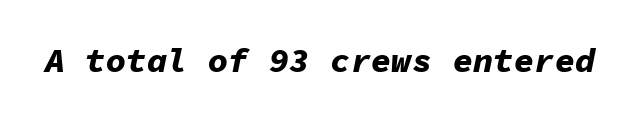
Heavy-handed strokes throughout: this text is bold. The passage shown is not underscored anywhere. These lines are rendered in a fixed-pitch font. This sample uses plain, unmodified letter spacing. It's the slanting kind of type.
